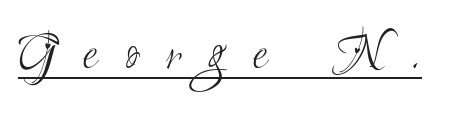
{"serif": "no", "bold": "no", "weight": "light", "width": "condensed", "stroke_contrast": "medium", "x_height": "small", "monospaced": "no", "underline": "yes", "letter_spacing": "wide", "letter_spacing_em": 0.48, "glyph_px": 55}
